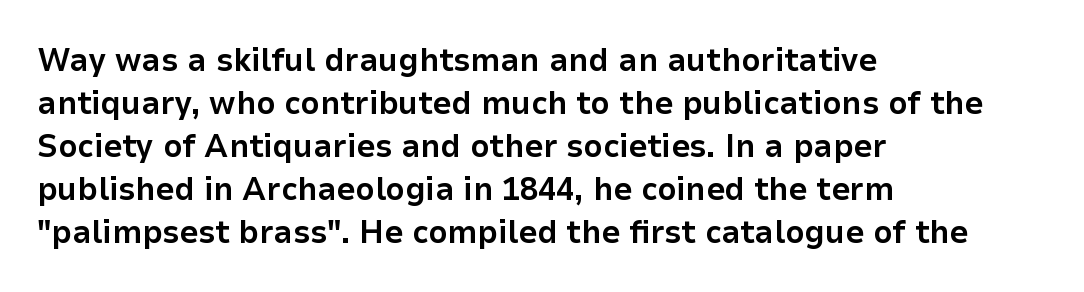
{"serif": "no", "italic": "no", "bold": "yes", "weight": "bold", "width": "normal", "stroke_contrast": "low", "x_height": "medium", "monospaced": "no", "underline": "no", "align": "left", "line_spacing": "normal", "line_spacing_ratio": 1.3, "letter_spacing": "normal", "letter_spacing_em": 0.0, "glyph_px": 33}
